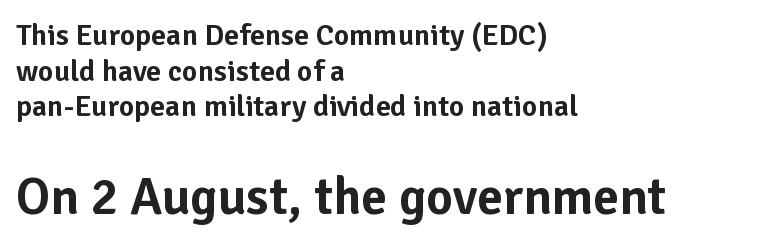
The image shows 52 px sans-serif type, upright; set left-aligned, line spacing 1.19x, normal letter spacing, not underlined; the second (bottom) block is 1.73x larger; low stroke contrast and a medium x-height.
